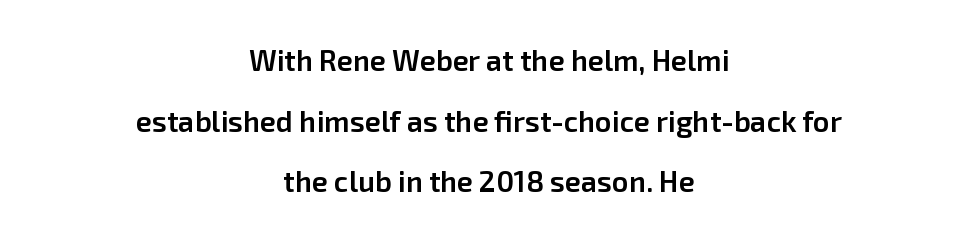
{"serif": "no", "italic": "no", "bold": "semi", "weight": "semibold", "width": "normal", "stroke_contrast": "low", "x_height": "medium", "monospaced": "no", "underline": "no", "align": "center", "line_spacing": "loose", "line_spacing_ratio": 2.09, "letter_spacing": "normal", "letter_spacing_em": 0.0, "glyph_px": 29}
